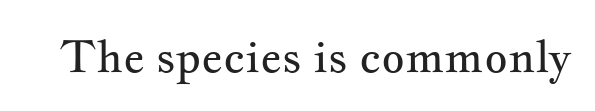
Q: Is the text bold? A: No.
Q: Is the text italic (slanted)? A: No, it is upright.
Q: Is the typeface a serif or a sans-serif typeface? A: Serif.
Q: Is the text underlined? A: No.
Q: Is the spacing between letters normal or unusually wide? A: Normal.
Q: Width (condensed, normal, or wide)? A: Wide.
Q: Stroke contrast? A: Medium.
Q: x-height? A: Small.
Q: Monospaced? A: No.
